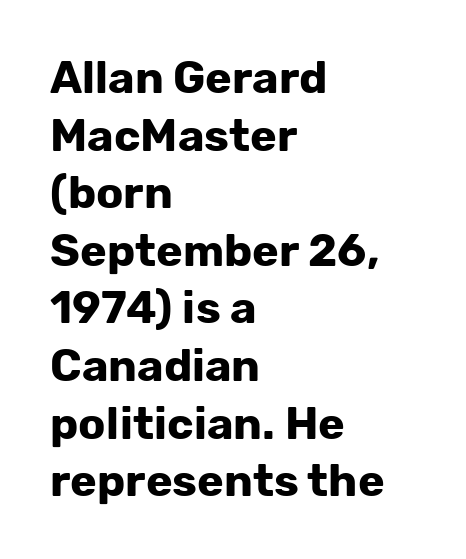
Q: Is the text bold? A: Yes.
Q: Is the text italic (slanted)? A: No, it is upright.
Q: Is the typeface a serif or a sans-serif typeface? A: Sans-serif.
Q: Is the text underlined? A: No.
Q: How is the paragraph aligned? A: Left-aligned.
Q: Is the spacing between letters normal or unusually wide? A: Normal.
Q: Is the spacing between lines tight, normal or loose? A: Normal.
Q: Width (condensed, normal, or wide)? A: Normal.
Q: Stroke contrast? A: Low.
Q: x-height? A: Medium.
Q: Monospaced? A: No.
